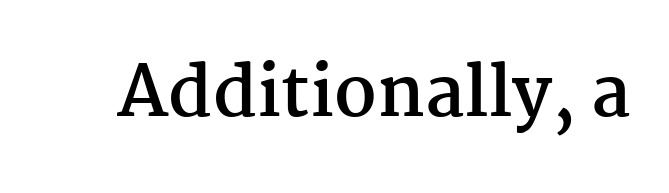
The type is set solid horizontally, with unmodified tracking. Italic: no, the glyphs are upright roman. Each row of text sits above clean, open space. Spacing verdict: proportional, widths tailored to each character. Compared with an ordinary text face, these strokes are far heavier — a full bold. Check where the strokes stop: tiny serifs finish them off.
